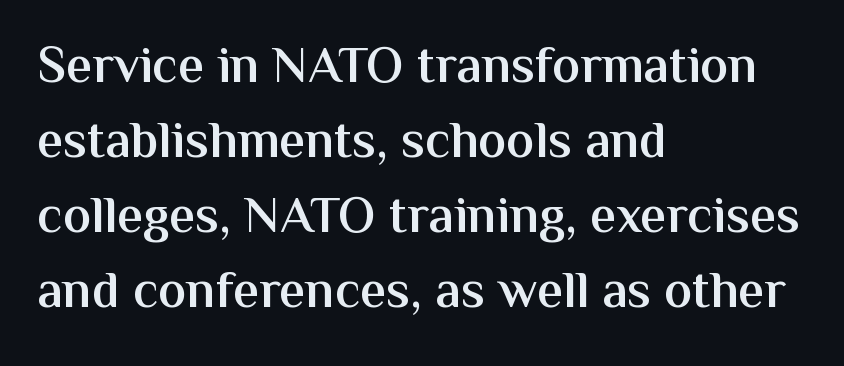
{"serif": "no", "italic": "no", "bold": "semi", "weight": "semibold", "width": "normal", "stroke_contrast": "medium", "x_height": "medium", "monospaced": "no", "underline": "no", "align": "left", "line_spacing": "normal", "line_spacing_ratio": 1.44, "letter_spacing": "normal", "letter_spacing_em": 0.0, "glyph_px": 52}
